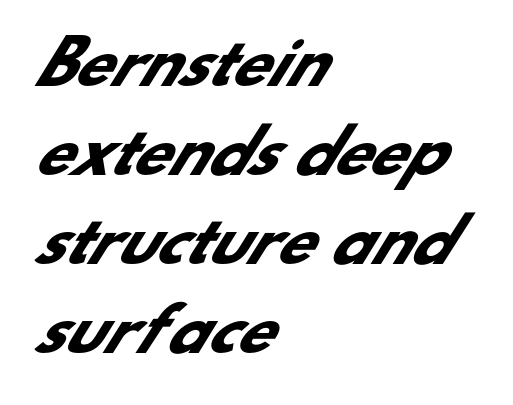
Serifs: no, the terminals of the letterforms are clean. No word sits above an underline. Regular leading. The rendering anchors every line to the left-hand side.
